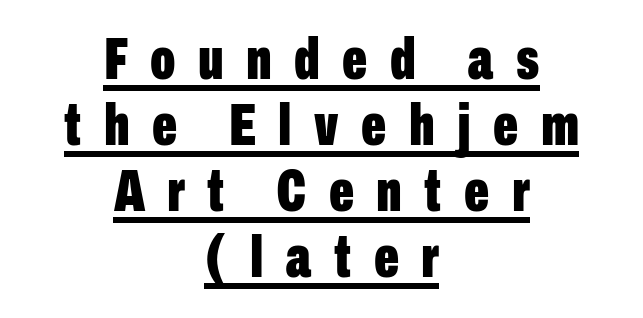
The image shows 59 px bold, condensed sans-serif type, upright; set centered, tight line spacing (1.12x), unusually wide letter spacing (+0.38 em), underlined; low stroke contrast and a medium x-height.
